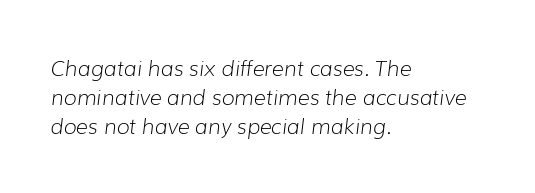
{"italic": "yes", "lean": "right", "slant_degrees": 7, "bold": "no", "underline": "no", "align": "left", "line_spacing": "normal", "line_spacing_ratio": 1.39, "letter_spacing": "normal", "letter_spacing_em": 0.0, "glyph_px": 21}
